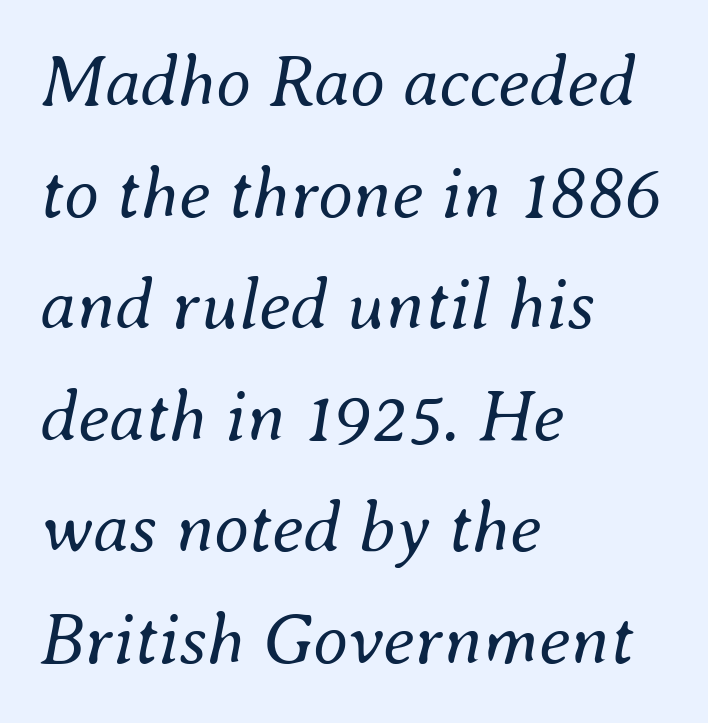
Q: Is the text bold? A: No.
Q: Is the text italic (slanted)? A: Yes, it leans right by about 8 degrees.
Q: Is the text underlined? A: No.
Q: How is the paragraph aligned? A: Left-aligned.
Q: Is the spacing between letters normal or unusually wide? A: Normal.
Q: Is the spacing between lines tight, normal or loose? A: Normal.
Q: Width (condensed, normal, or wide)? A: Normal.
Q: Stroke contrast? A: Medium.
Q: x-height? A: Small.
Q: Monospaced? A: No.
